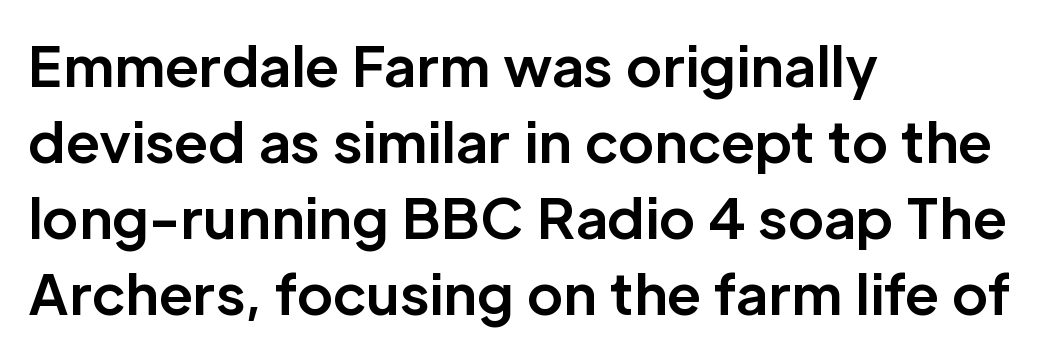
Whoever set this chose a conventional vertical rhythm. Spacing between characters is what you'd get straight out of the box. You could not count columns in this text — the font is proportionally spaced. Characters remain perfectly vertical along every line. In terms of letterform style, serifs are entirely absent. Glance below the letters and you will spot only blank space.
